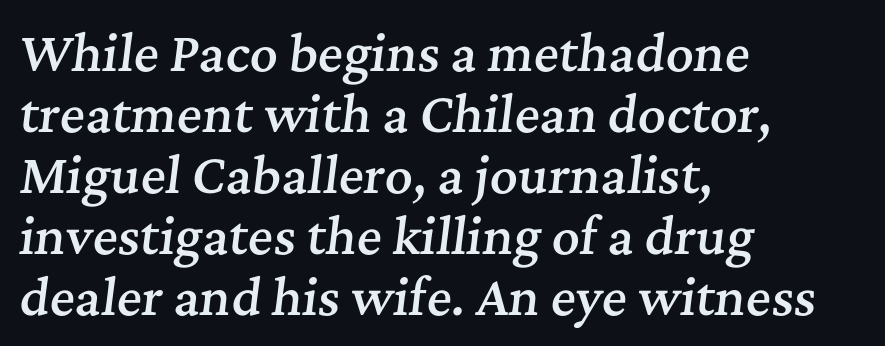
{"serif": "yes", "italic": "yes", "lean": "right", "slant_degrees": 7, "bold": "semi", "weight": "semibold", "width": "normal", "stroke_contrast": "medium", "x_height": "medium", "monospaced": "no", "underline": "no", "align": "left", "line_spacing": "normal", "line_spacing_ratio": 1.27, "letter_spacing": "normal", "letter_spacing_em": 0.0, "glyph_px": 48}
